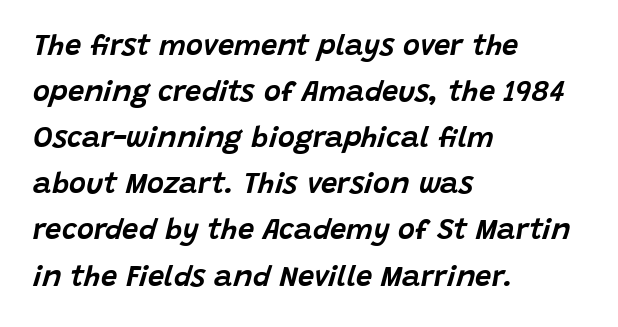
The rendering uses natural spacing where letterforms have individual widths. Every row of glyphs begins at an identical x-position on the left. In terms of leading, this rendering sits right in the middle. Italic: yes, the glyphs are oblique.
